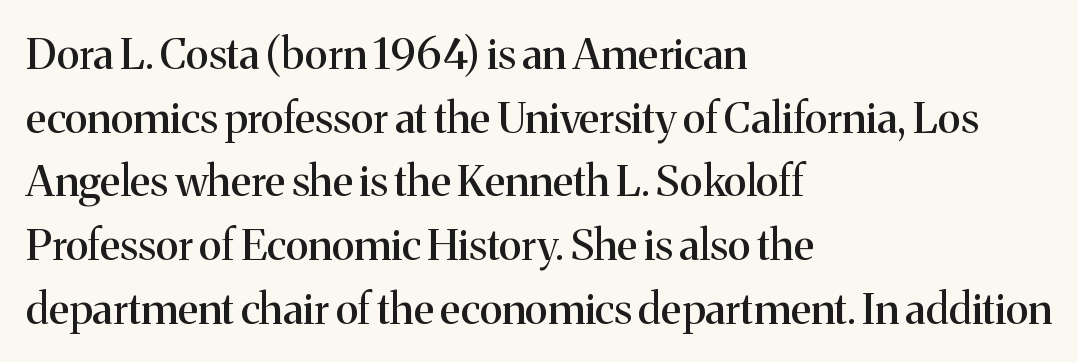
This is serif lettering, the kind often seen in printed books. No italicization has been applied; the sample stays upright. Nobody drew a line under any word here. The paragraph shown leans on its left margin.
